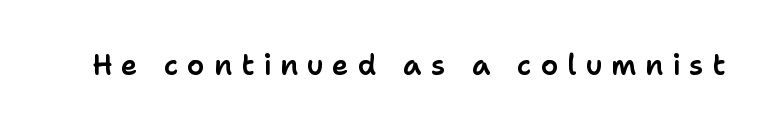
Q: Is the text italic (slanted)? A: No, it is upright.
Q: Is the typeface a serif or a sans-serif typeface? A: Sans-serif.
Q: Is the text underlined? A: No.
Q: Is the spacing between letters normal or unusually wide? A: Unusually wide.
Q: Width (condensed, normal, or wide)? A: Normal.
Q: Stroke contrast? A: Low.
Q: x-height? A: Medium.
Q: Monospaced? A: No.
